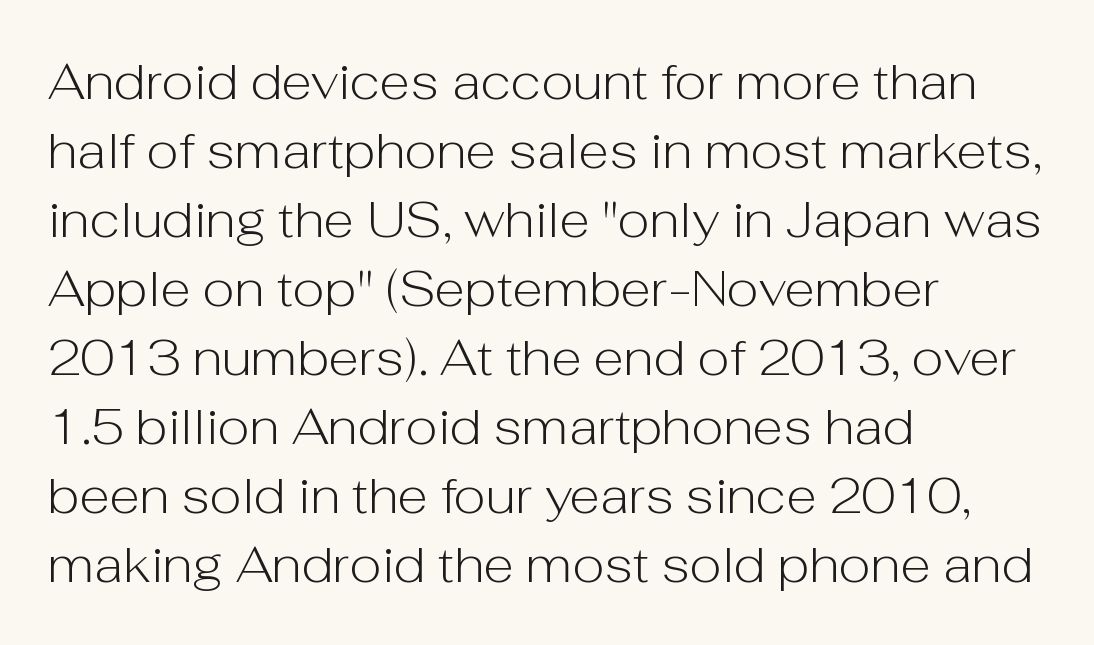
Q: Is the text bold? A: No.
Q: Is the text italic (slanted)? A: No, it is upright.
Q: Is the typeface a serif or a sans-serif typeface? A: Sans-serif.
Q: Is the text underlined? A: No.
Q: How is the paragraph aligned? A: Left-aligned.
Q: Is the spacing between letters normal or unusually wide? A: Normal.
Q: Is the spacing between lines tight, normal or loose? A: Normal.
Q: Width (condensed, normal, or wide)? A: Normal.
Q: Stroke contrast? A: Low.
Q: x-height? A: Medium.
Q: Monospaced? A: No.
